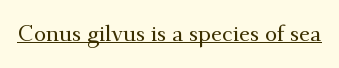
{"italic": "no", "underline": "yes", "letter_spacing": "normal", "letter_spacing_em": 0.0, "glyph_px": 22}
